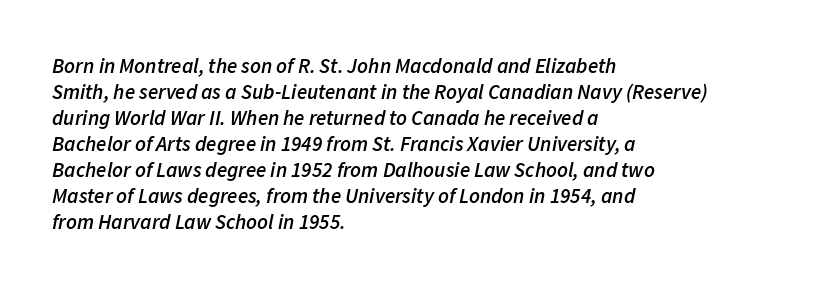
A student would call this left alignment; a typographer would say flush left, rag right. The lettering tilts uniformly, giving the passage an italic look. You could call the tracking neutral — neither tight nor loose. Anything drawn beneath the words? Only blank space.
